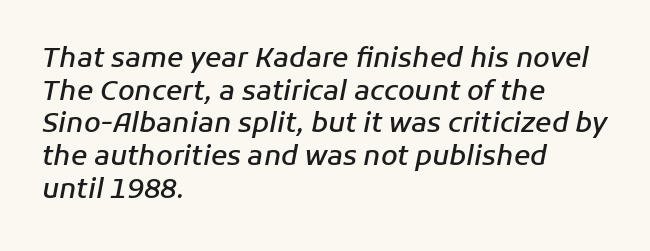
{"italic": "yes", "lean": "right", "slant_degrees": 11, "bold": "semi", "underline": "no", "align": "left", "line_spacing_ratio": 1.21, "letter_spacing": "normal", "letter_spacing_em": 0.0, "glyph_px": 27}
